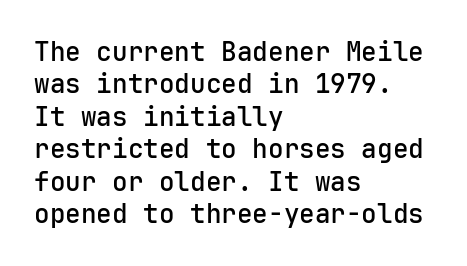
Q: Is the text bold? A: Semi-bold.
Q: Is the text italic (slanted)? A: No, it is upright.
Q: Is the text underlined? A: No.
Q: How is the paragraph aligned? A: Left-aligned.
Q: Is the spacing between letters normal or unusually wide? A: Normal.
Q: Is the spacing between lines tight, normal or loose? A: Normal.
